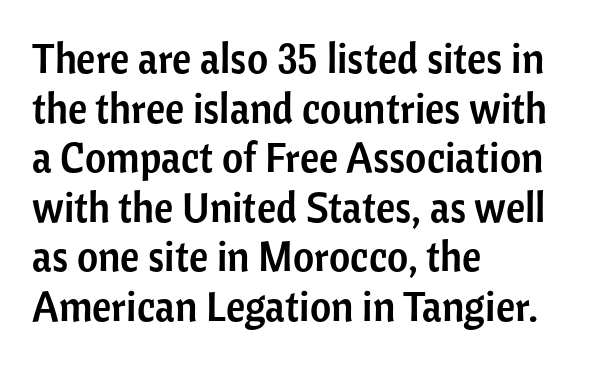
The image shows 41 px sans-serif type, upright; set left-aligned, line spacing 1.21x, normal letter spacing, not underlined; low stroke contrast and a medium x-height.
